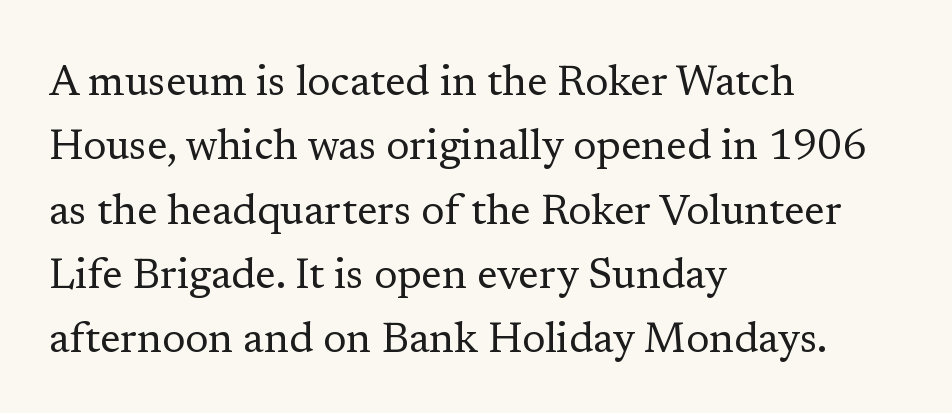
{"serif": "yes", "italic": "no", "bold": "no", "weight": "regular", "width": "normal", "stroke_contrast": "low", "x_height": "medium", "monospaced": "no", "underline": "no", "align": "left", "line_spacing": "normal", "line_spacing_ratio": 1.53, "letter_spacing": "normal", "letter_spacing_em": 0.0, "glyph_px": 42}
